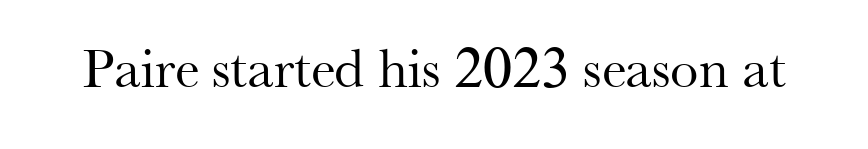
Look at the tracking — it's just the regular setting, nothing added. Only glyphs here, with clear space below each row. If you drew a line through each stem, it would be perfectly vertical. Think of a printed novel: that variable character pitch is what you see here. Bold? No — there's no thickening of the strokes.
